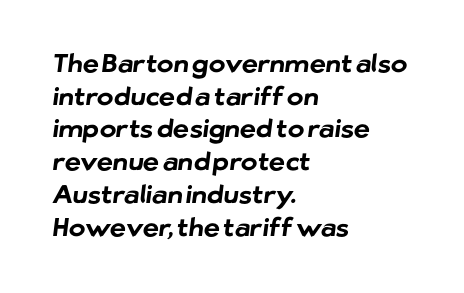
{"bold": "yes", "underline": "no", "align": "left", "line_spacing": "normal", "line_spacing_ratio": 1.31, "letter_spacing": "normal", "letter_spacing_em": 0.0, "glyph_px": 25}
